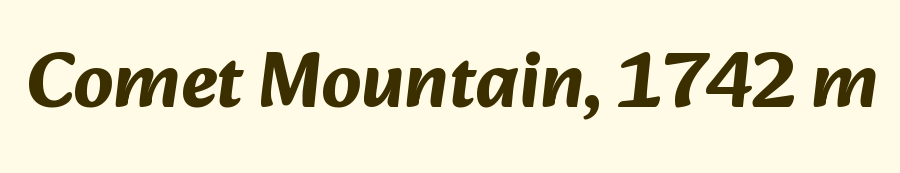
The image shows 77 px bold sans-serif type; set normal letter spacing, not underlined; medium stroke contrast and a medium x-height.
